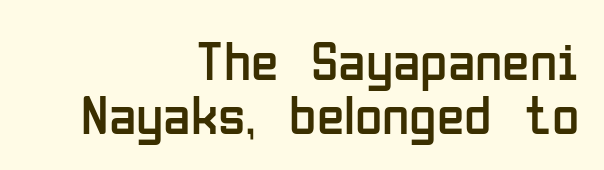
Look at the bottom of the vertical strokes: they stop flat, with no serifs. A light-to-regular cut is what we see here. Every row of glyphs terminates at an identical x-position on the right. The leading is snug, giving the passage a crowded texture. A typesetter would call this proportional, since set widths differ per character. Caption: standard tracking, unaltered.
